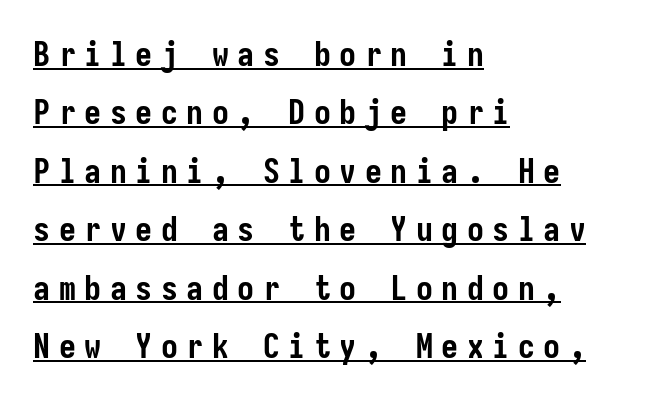
Q: Is the text bold? A: Yes.
Q: Is the text italic (slanted)? A: No, it is upright.
Q: Is the typeface a serif or a sans-serif typeface? A: Sans-serif.
Q: Is the text underlined? A: Yes.
Q: How is the paragraph aligned? A: Left-aligned.
Q: Is the spacing between letters normal or unusually wide? A: Unusually wide.
Q: Width (condensed, normal, or wide)? A: Condensed.
Q: Stroke contrast? A: Low.
Q: x-height? A: Medium.
